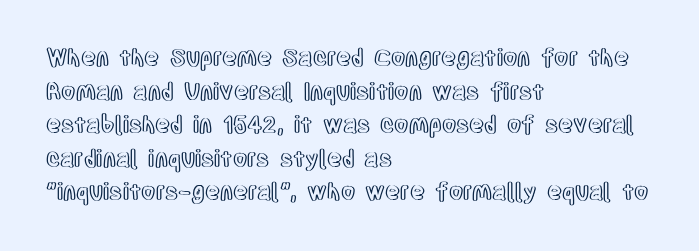
Q: Is the text italic (slanted)? A: No, it is upright.
Q: Is the text underlined? A: No.
Q: How is the paragraph aligned? A: Left-aligned.
Q: Is the spacing between letters normal or unusually wide? A: Normal.
Q: Is the spacing between lines tight, normal or loose? A: Normal.
